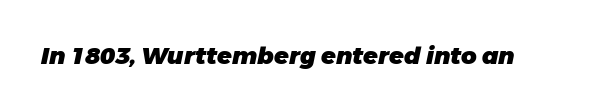
{"bold": "yes", "underline": "no", "letter_spacing": "normal", "letter_spacing_em": 0.0, "glyph_px": 24}
